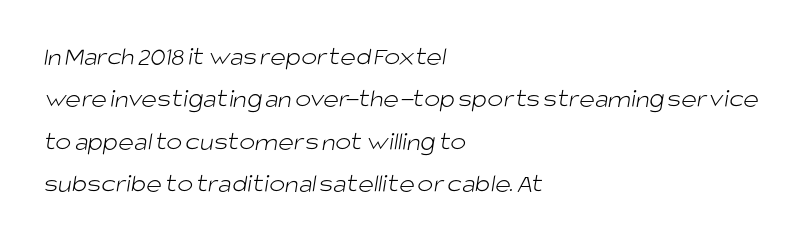
Teacher's note: observe the even left margin — that is flush-left alignment. Students, observe: this is what conventionally led text looks like. Check under the words: just untouched page. The font sits on the lighter half of the weight spectrum, regular included.
